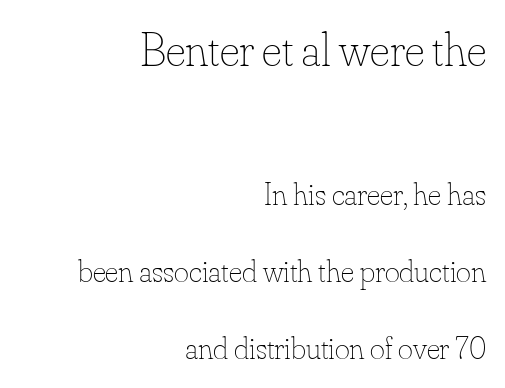
{"italic": "no", "bold": "no", "weight": "thin", "width": "normal", "stroke_contrast": "low", "x_height": "small", "monospaced": "no", "underline": "no", "align": "right", "line_spacing": "loose", "line_spacing_ratio": 2.41, "letter_spacing": "normal", "letter_spacing_em": 0.0, "larger_block": "first", "size_ratio": 1.5, "glyph_px": 48}
